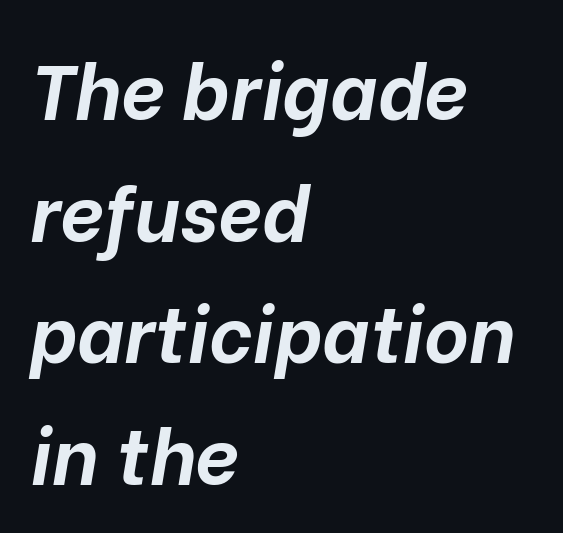
The image shows 77 px bold type, italic (leaning right); set left-aligned, normal line spacing (1.58x), normal letter spacing, not underlined; low stroke contrast and a medium x-height.
